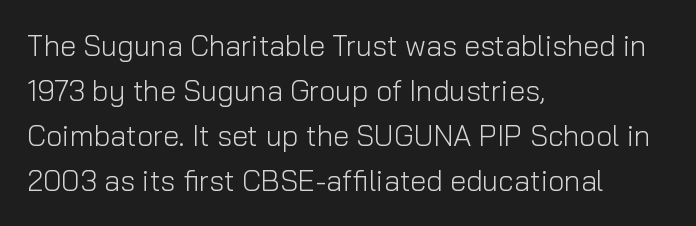
The image shows 29 px light sans-serif type, upright; set left-aligned, normal line spacing (1.55x), normal letter spacing, not underlined; low stroke contrast and a medium x-height.
